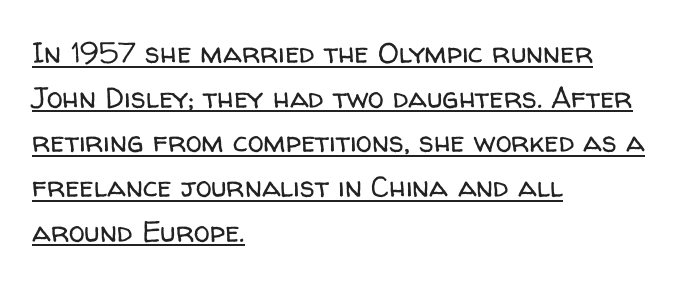
Each line starts at the same left margin while the right side varies. Every character sits straight up, as roman type does. The passage shown is typeset with a sans-serif family. The passage shown is underscored from start to finish. Honestly, the row spacing looks completely unremarkable. Short note: letters normally spaced.
